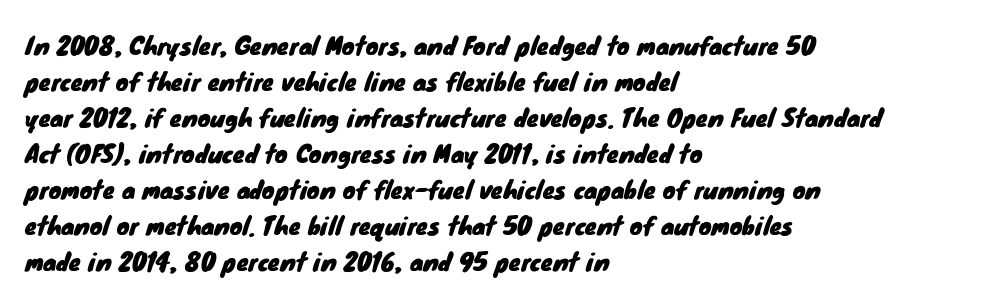
The image shows 24 px text type; set left-aligned, normal line spacing (1.5x), normal letter spacing, not underlined.
